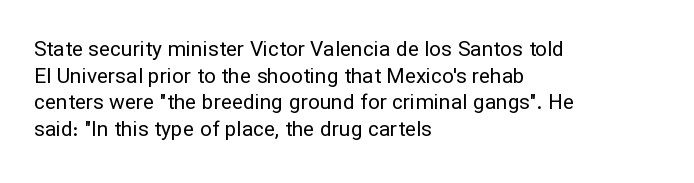
Summary of weight: not heavy and not bold. The vertical gap from one line to the next is medium. The type is set solid horizontally, with unmodified tracking. No italicization has been applied; the sample stays upright. The paragraph shown leans on its left margin. The gap between lines stays unmarked.
